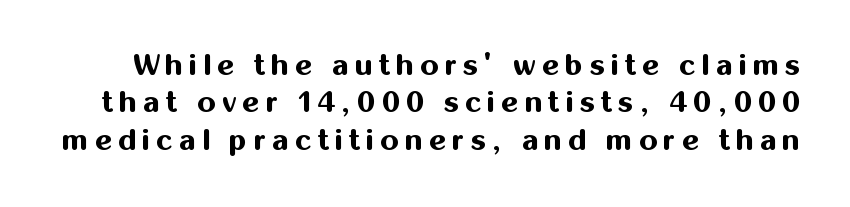
Q: Is the text bold? A: Yes.
Q: Is the text italic (slanted)? A: No, it is upright.
Q: Is the typeface a serif or a sans-serif typeface? A: Sans-serif.
Q: Is the text underlined? A: No.
Q: Is the spacing between letters normal or unusually wide? A: Unusually wide.
Q: Is the spacing between lines tight, normal or loose? A: Normal.
Q: Width (condensed, normal, or wide)? A: Normal.
Q: Stroke contrast? A: Medium.
Q: x-height? A: Medium.
Q: Monospaced? A: No.
